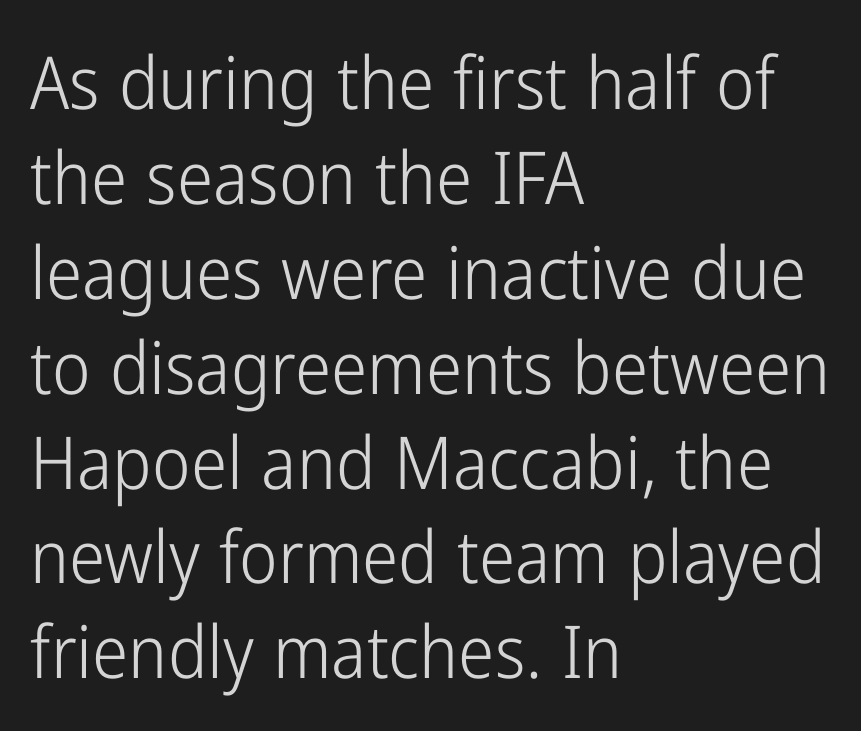
{"serif": "no", "italic": "no", "bold": "no", "weight": "light", "width": "condensed", "stroke_contrast": "low", "x_height": "medium", "monospaced": "no", "underline": "no", "align": "left", "line_spacing": "normal", "line_spacing_ratio": 1.3, "letter_spacing": "normal", "letter_spacing_em": 0.0, "glyph_px": 73}
